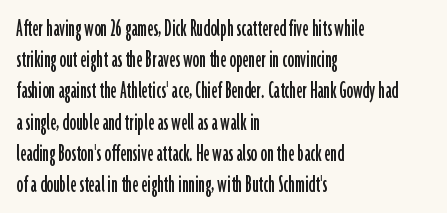
The passage is arranged the way most books set body copy — flush left. This is the regular roman posture of the typeface. The rendering keeps characters at their native spacing. Honestly, there is no underline to notice here at all.
